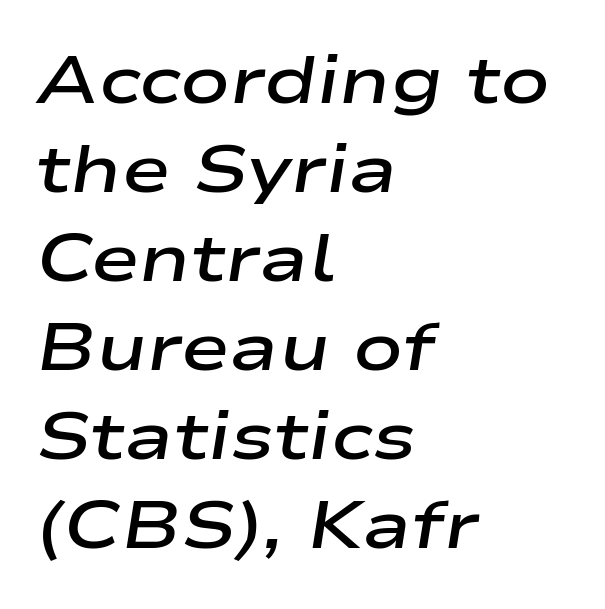
Q: Is the text bold? A: Semi-bold.
Q: Is the text italic (slanted)? A: Yes, it leans right by about 9 degrees.
Q: Is the text underlined? A: No.
Q: How is the paragraph aligned? A: Left-aligned.
Q: Is the spacing between letters normal or unusually wide? A: Normal.
Q: Is the spacing between lines tight, normal or loose? A: Normal.
Q: Width (condensed, normal, or wide)? A: Wide.
Q: Stroke contrast? A: Low.
Q: x-height? A: Medium.
Q: Monospaced? A: No.
